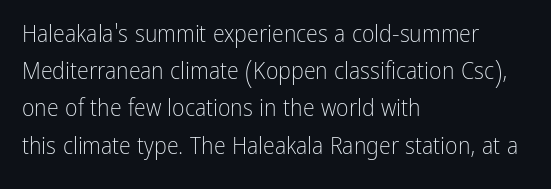
{"italic": "no", "bold": "no", "underline": "no", "align": "left", "line_spacing": "normal", "line_spacing_ratio": 1.55, "letter_spacing": "normal", "letter_spacing_em": 0.0, "glyph_px": 24}
